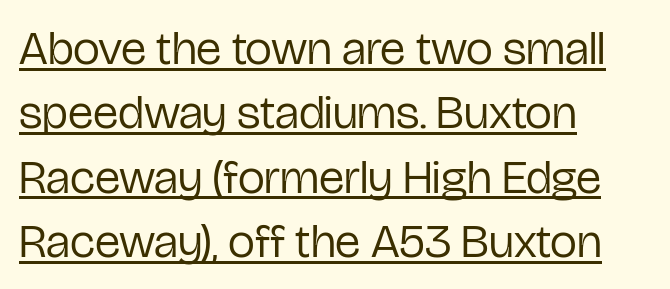
{"serif": "no", "italic": "no", "bold": "no", "weight": "regular", "width": "condensed", "stroke_contrast": "low", "x_height": "medium", "monospaced": "no", "underline": "yes", "align": "left", "line_spacing": "normal", "line_spacing_ratio": 1.34, "letter_spacing": "normal", "letter_spacing_em": 0.0, "glyph_px": 48}
